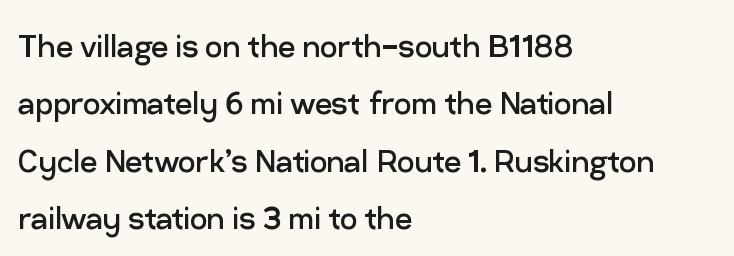
{"serif": "no", "italic": "no", "bold": "no", "weight": "regular", "width": "normal", "stroke_contrast": "low", "x_height": "medium", "monospaced": "no", "underline": "no", "align": "left", "line_spacing": "normal", "line_spacing_ratio": 1.51, "letter_spacing": "normal", "letter_spacing_em": 0.0, "glyph_px": 38}
